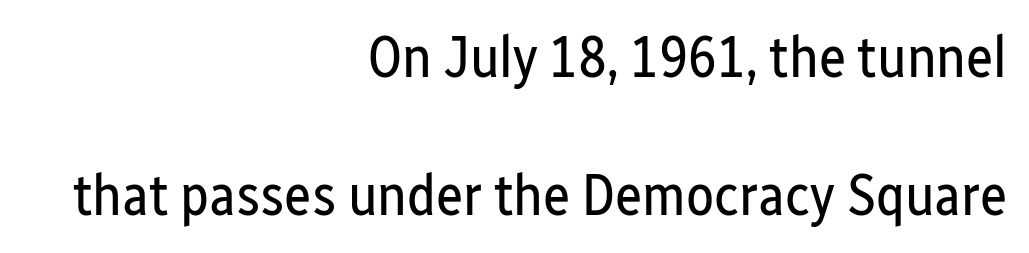
Notice how the passage keeps a crisp vertical edge on the right only. Weight: in the light-to-regular range. Summary of vertical rhythm: relaxed, with wide interline spacing. The type sits square on the baseline with zero lean.
